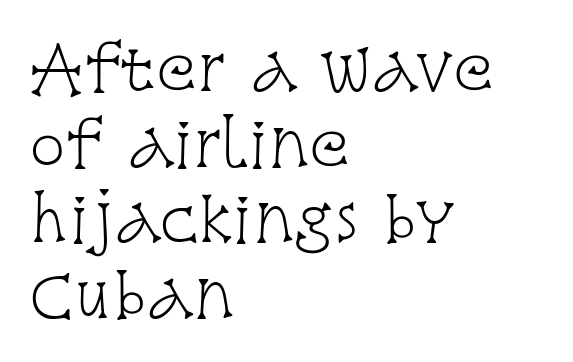
The font sits on the lighter half of the weight spectrum, regular included. Varying glyph widths throughout — classic text-font behaviour. Letter spacing: default. Type style note: has serifs. This sample uses an upright cut, with every glyph sitting square on the baseline. The string is rendered with underlining switched off.
